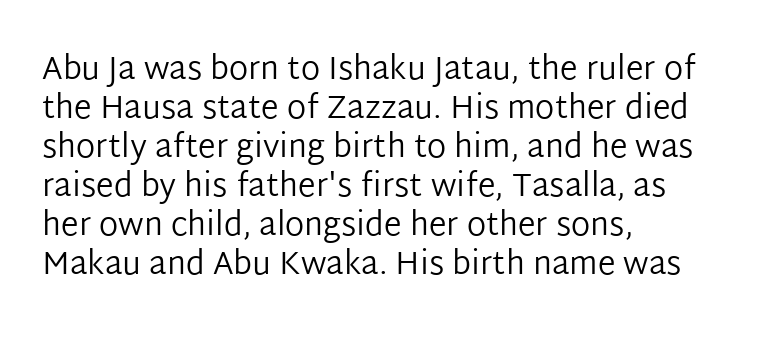
Q: Is the text bold? A: No.
Q: Is the text italic (slanted)? A: No, it is upright.
Q: Is the typeface a serif or a sans-serif typeface? A: Sans-serif.
Q: Is the text underlined? A: No.
Q: How is the paragraph aligned? A: Left-aligned.
Q: Is the spacing between letters normal or unusually wide? A: Normal.
Q: Width (condensed, normal, or wide)? A: Normal.
Q: Stroke contrast? A: Low.
Q: x-height? A: Medium.
Q: Monospaced? A: No.
